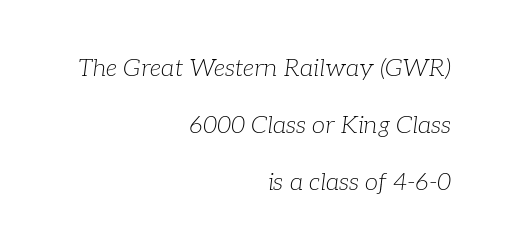
Emphasis-style slanted type is in use. Letters rest on an invisible, unmarked baseline. The passage shown has conventional tracking throughout. In terms of leading, this rendering errs on the spacious side.
